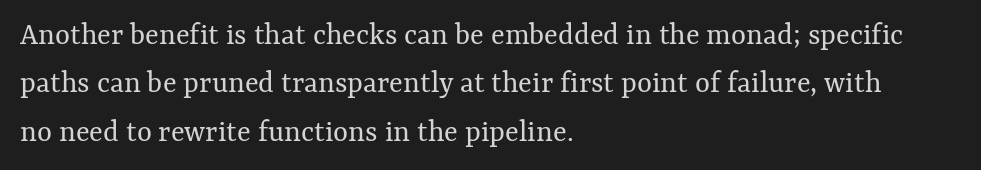
Q: Is the text bold? A: No.
Q: Is the text italic (slanted)? A: No, it is upright.
Q: Is the text underlined? A: No.
Q: How is the paragraph aligned? A: Left-aligned.
Q: Is the spacing between letters normal or unusually wide? A: Normal.
Q: Is the spacing between lines tight, normal or loose? A: Normal.
Q: Width (condensed, normal, or wide)? A: Normal.
Q: Stroke contrast? A: Medium.
Q: x-height? A: Medium.
Q: Monospaced? A: No.
